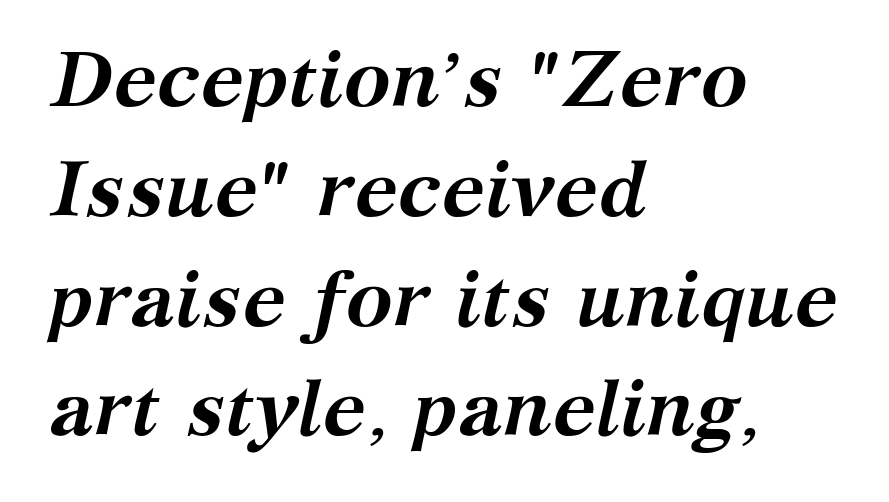
{"serif": "yes", "italic": "yes", "lean": "right", "slant_degrees": 12, "bold": "yes", "weight": "semibold", "width": "normal", "stroke_contrast": "medium", "x_height": "medium", "monospaced": "no", "underline": "no", "align": "left", "line_spacing": "normal", "line_spacing_ratio": 1.39, "letter_spacing": "normal", "letter_spacing_em": 0.0, "glyph_px": 79}
